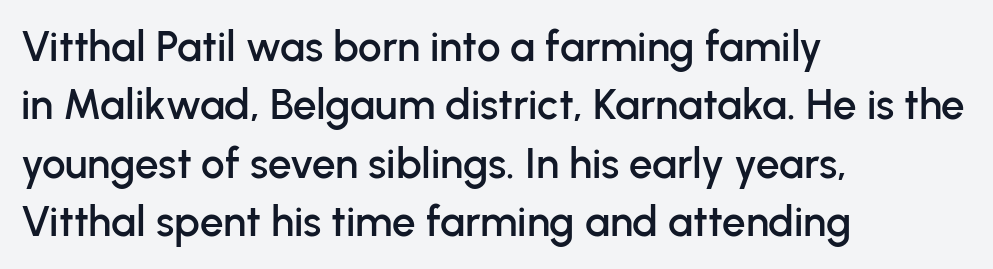
The image shows 42 px sans-serif type, upright; set left-aligned, normal line spacing (1.39x), normal letter spacing, not underlined; low stroke contrast and a medium x-height.
